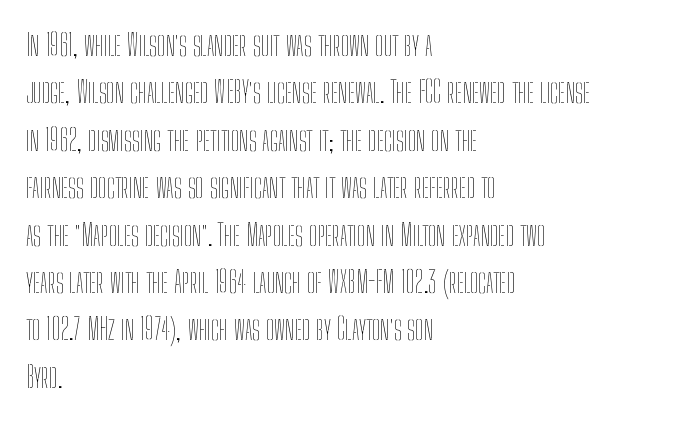
{"italic": "no", "bold": "no", "weight": "thin", "width": "condensed", "stroke_contrast": "low", "x_height": "medium", "monospaced": "no", "underline": "no", "align": "left", "line_spacing": "normal", "line_spacing_ratio": 1.58, "letter_spacing": "normal", "letter_spacing_em": 0.0, "glyph_px": 30}
